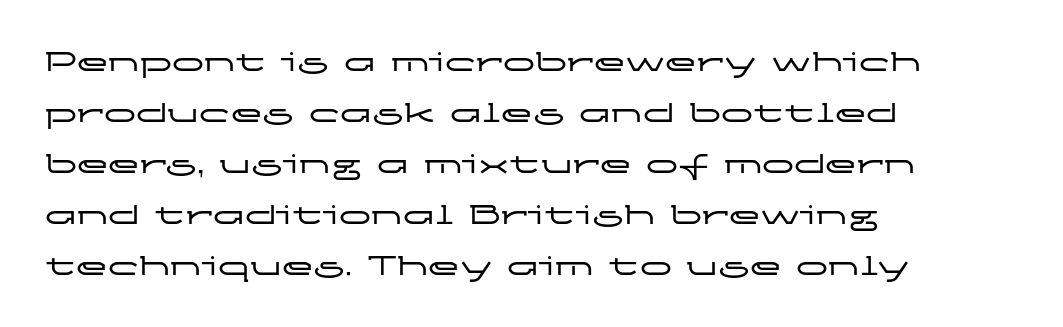
Q: Is the text italic (slanted)? A: No, it is upright.
Q: Is the typeface a serif or a sans-serif typeface? A: Sans-serif.
Q: Is the text underlined? A: No.
Q: How is the paragraph aligned? A: Left-aligned.
Q: Is the spacing between letters normal or unusually wide? A: Normal.
Q: Is the spacing between lines tight, normal or loose? A: Normal.
Q: Width (condensed, normal, or wide)? A: Wide.
Q: Stroke contrast? A: Low.
Q: x-height? A: Medium.
Q: Monospaced? A: No.
